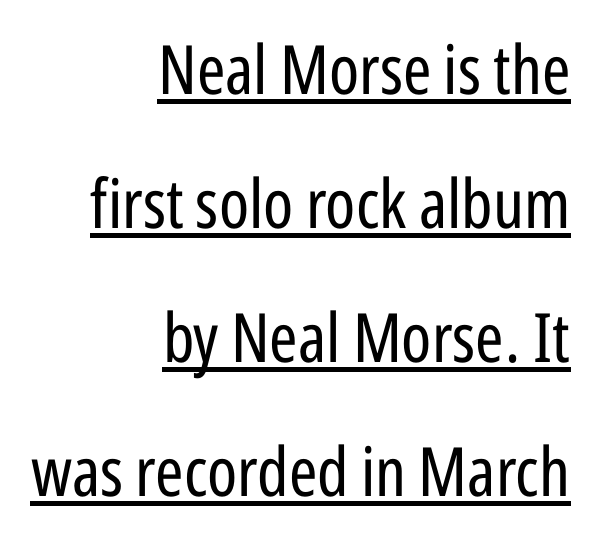
The typeface has the unassuming heft of standard copy or less. The horizontal fit of the characters is conventional and even. Varying glyph widths throughout — classic text-font behaviour. Posture: vertical.
